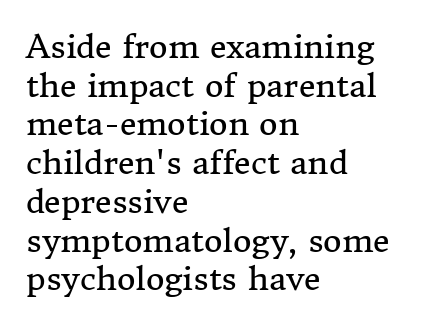
Q: Is the text bold? A: No.
Q: Is the text italic (slanted)? A: No, it is upright.
Q: Is the typeface a serif or a sans-serif typeface? A: Serif.
Q: Is the text underlined? A: No.
Q: How is the paragraph aligned? A: Left-aligned.
Q: Is the spacing between letters normal or unusually wide? A: Normal.
Q: Width (condensed, normal, or wide)? A: Normal.
Q: Stroke contrast? A: Medium.
Q: x-height? A: Medium.
Q: Monospaced? A: No.
